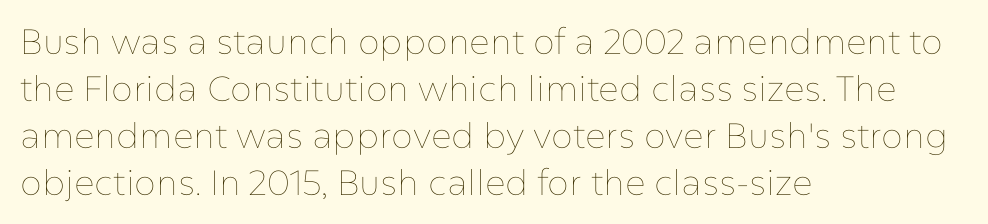
Q: Is the text bold? A: No.
Q: Is the text italic (slanted)? A: No, it is upright.
Q: Is the text underlined? A: No.
Q: How is the paragraph aligned? A: Left-aligned.
Q: Is the spacing between letters normal or unusually wide? A: Normal.
Q: Is the spacing between lines tight, normal or loose? A: Normal.
Q: Width (condensed, normal, or wide)? A: Normal.
Q: Stroke contrast? A: Low.
Q: x-height? A: Medium.
Q: Monospaced? A: No.
